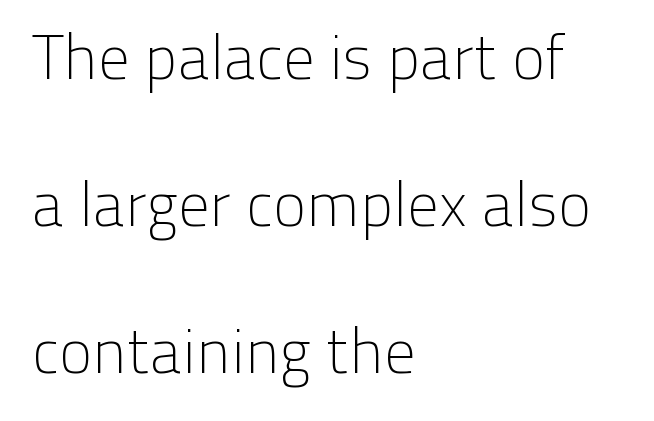
The image shows 62 px light sans-serif type, upright; set left-aligned, loose line spacing (2.37x), normal letter spacing, not underlined; low stroke contrast and a medium x-height.
